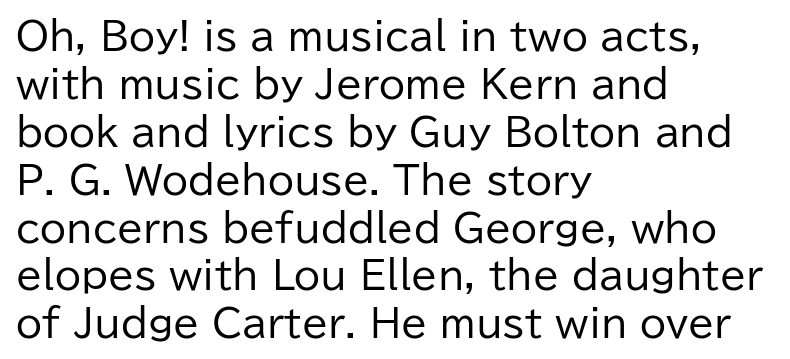
Q: Is the text bold? A: No.
Q: Is the text italic (slanted)? A: No, it is upright.
Q: Is the typeface a serif or a sans-serif typeface? A: Sans-serif.
Q: Is the text underlined? A: No.
Q: How is the paragraph aligned? A: Left-aligned.
Q: Is the spacing between letters normal or unusually wide? A: Normal.
Q: Is the spacing between lines tight, normal or loose? A: Normal.
Q: Width (condensed, normal, or wide)? A: Normal.
Q: Stroke contrast? A: Low.
Q: x-height? A: Medium.
Q: Monospaced? A: No.
